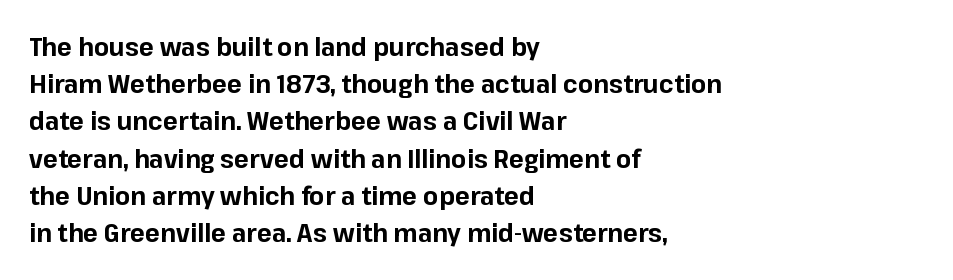
{"italic": "no", "bold": "yes", "underline": "no", "align": "left", "line_spacing": "normal", "line_spacing_ratio": 1.49, "letter_spacing": "normal", "letter_spacing_em": 0.0, "glyph_px": 25}
